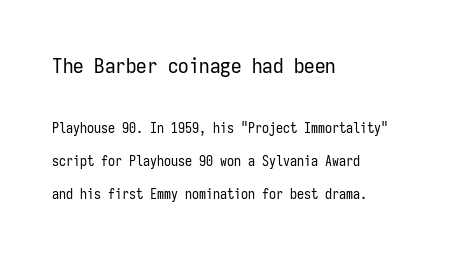
The image shows 21 px text type, upright; set left-aligned, loose line spacing (2.37x), normal letter spacing, not underlined; the first (top) block is 1.5x larger.
